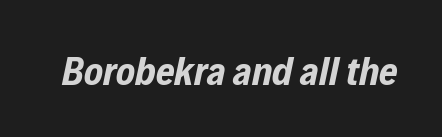
This sample uses an oblique cut, with every glyph tilted off the vertical. Stroke thickness is high; the sample reads as a true bold. Note the varied advance widths — an 'i' is clearly narrower than an 'm'. The face used here is rendered with its standard letterfit.
